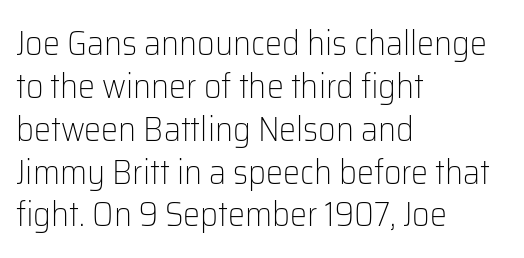
The image shows 34 px light sans-serif type, upright; set left-aligned, normal line spacing (1.26x), normal letter spacing, not underlined; low stroke contrast and a medium x-height.
